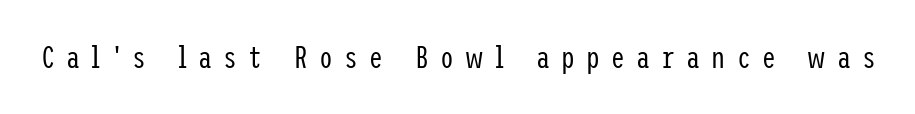
The image shows 31 px regular-weight, condensed sans-serif type, upright; set unusually wide letter spacing (+0.36 em), not underlined; low stroke contrast and a medium x-height.
